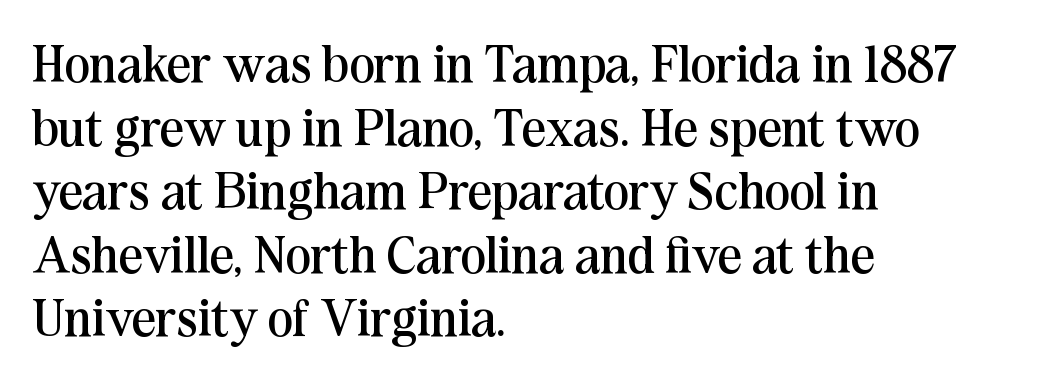
The image shows 53 px regular-weight serif type, upright; set left-aligned, line spacing 1.2x, normal letter spacing, not underlined; medium stroke contrast and a medium x-height.
